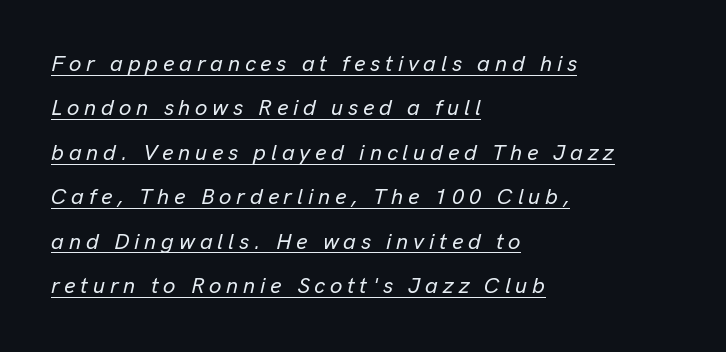
{"italic": "yes", "lean": "right", "slant_degrees": 13, "underline": "yes", "align": "left", "line_spacing": "loose", "line_spacing_ratio": 2.02, "letter_spacing": "wide", "letter_spacing_em": 0.22, "glyph_px": 22}
